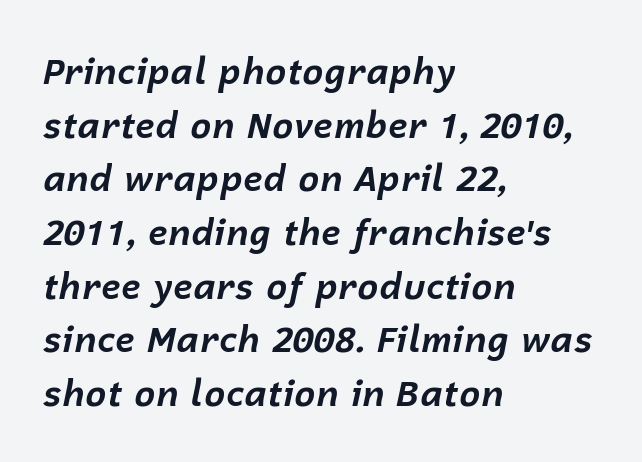
{"italic": "yes", "lean": "right", "slant_degrees": 12, "bold": "yes", "weight": "bold", "width": "normal", "stroke_contrast": "low", "x_height": "medium", "monospaced": "no", "underline": "no", "align": "left", "line_spacing": "normal", "line_spacing_ratio": 1.49, "letter_spacing": "normal", "letter_spacing_em": 0.0, "glyph_px": 36}
